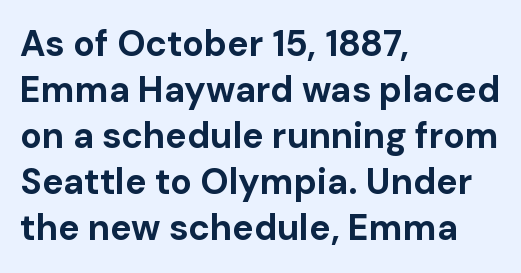
{"serif": "no", "italic": "no", "bold": "yes", "weight": "bold", "width": "normal", "stroke_contrast": "low", "x_height": "medium", "monospaced": "no", "underline": "no", "align": "left", "line_spacing": "normal", "line_spacing_ratio": 1.28, "letter_spacing": "normal", "letter_spacing_em": 0.0, "glyph_px": 36}
